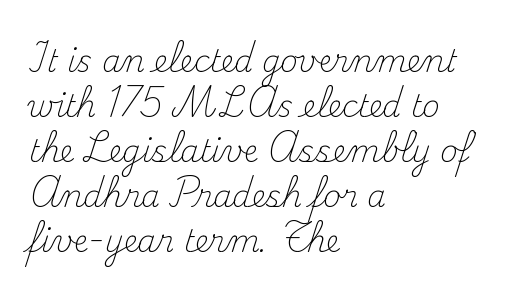
The letters sit at their default tracking, neither squeezed nor spread. These lines are rendered in a variable-pitch font. Is there much room between lines? A standard amount, neither cramped nor airy. Yep, those are serifs on the letters.
